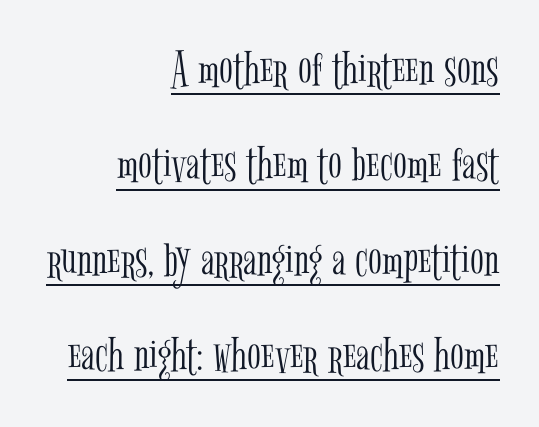
{"serif": "yes", "italic": "no", "bold": "no", "weight": "light", "width": "condensed", "stroke_contrast": "low", "x_height": "medium", "monospaced": "no", "underline": "yes", "align": "right", "line_spacing_ratio": 1.87, "letter_spacing": "normal", "letter_spacing_em": 0.0, "glyph_px": 51}
